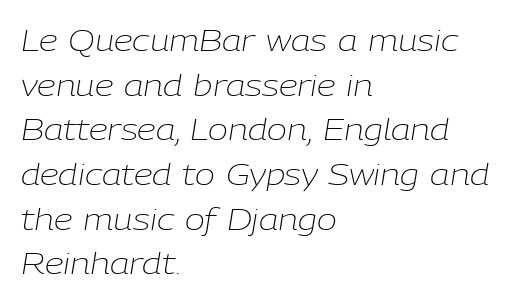
Q: Is the text bold? A: No.
Q: Is the text italic (slanted)? A: Yes, it leans right by about 9 degrees.
Q: Is the text underlined? A: No.
Q: How is the paragraph aligned? A: Left-aligned.
Q: Is the spacing between letters normal or unusually wide? A: Normal.
Q: Is the spacing between lines tight, normal or loose? A: Normal.
Q: Width (condensed, normal, or wide)? A: Normal.
Q: Stroke contrast? A: Low.
Q: x-height? A: Medium.
Q: Monospaced? A: No.
